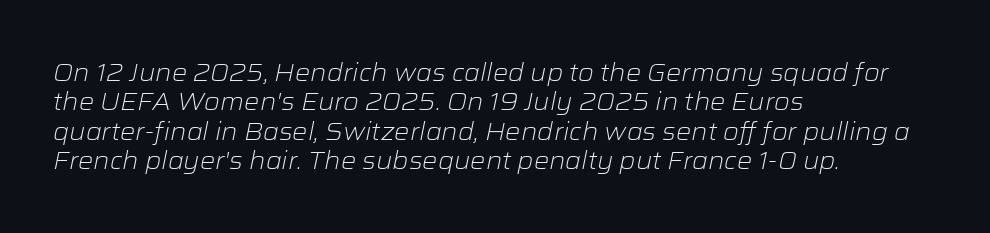
Q: Is the text bold? A: No.
Q: Is the text italic (slanted)? A: Yes, it leans right by about 12 degrees.
Q: Is the text underlined? A: No.
Q: How is the paragraph aligned? A: Left-aligned.
Q: Is the spacing between letters normal or unusually wide? A: Normal.
